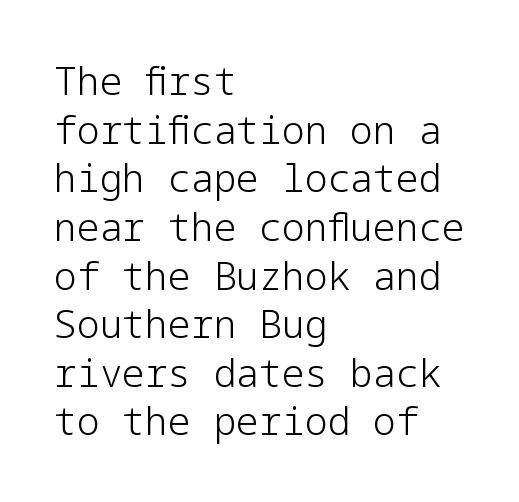
Q: Is the text bold? A: No.
Q: Is the text italic (slanted)? A: No, it is upright.
Q: Is the typeface a serif or a sans-serif typeface? A: Sans-serif.
Q: Is the text underlined? A: No.
Q: How is the paragraph aligned? A: Left-aligned.
Q: Is the spacing between letters normal or unusually wide? A: Normal.
Q: Is the spacing between lines tight, normal or loose? A: Normal.
Q: Width (condensed, normal, or wide)? A: Normal.
Q: Stroke contrast? A: Low.
Q: x-height? A: Medium.
